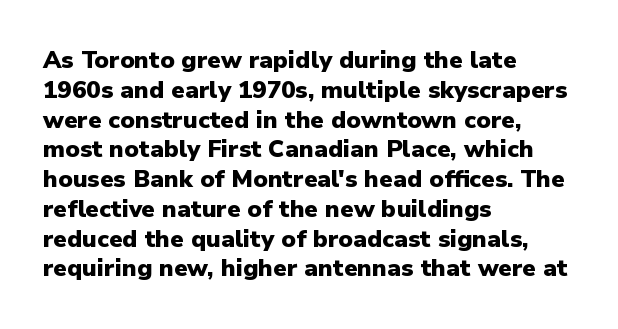
{"italic": "no", "bold": "yes", "underline": "no", "align": "left", "line_spacing_ratio": 1.24, "letter_spacing": "normal", "letter_spacing_em": 0.0, "glyph_px": 24}
